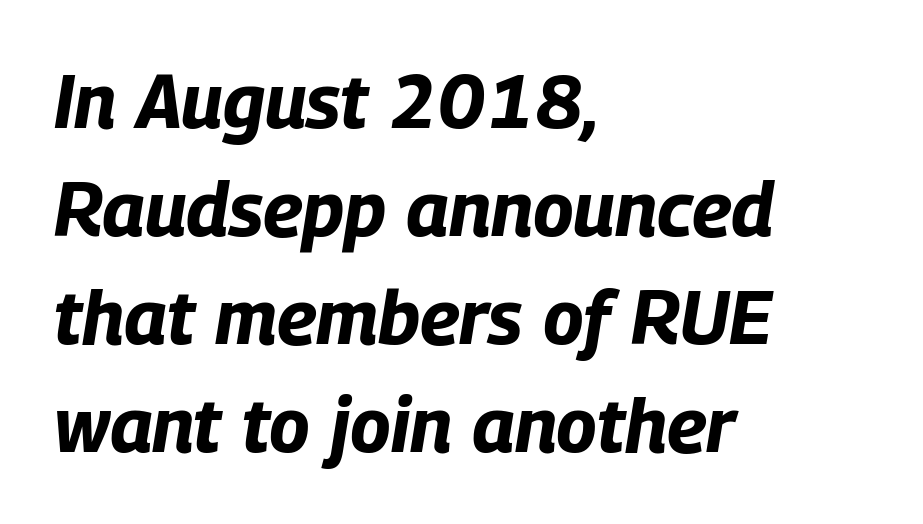
{"italic": "yes", "lean": "right", "slant_degrees": 9, "bold": "yes", "weight": "bold", "width": "condensed", "stroke_contrast": "low", "x_height": "large", "monospaced": "no", "underline": "no", "align": "left", "line_spacing": "normal", "line_spacing_ratio": 1.42, "letter_spacing": "normal", "letter_spacing_em": 0.0, "glyph_px": 76}
